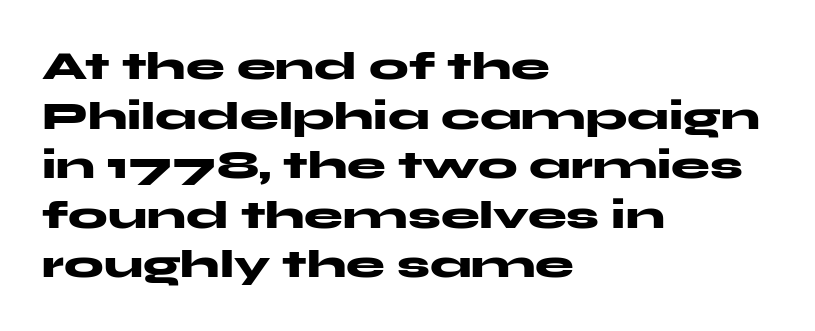
Q: Is the text bold? A: Yes.
Q: Is the text italic (slanted)? A: No, it is upright.
Q: Is the typeface a serif or a sans-serif typeface? A: Sans-serif.
Q: Is the text underlined? A: No.
Q: How is the paragraph aligned? A: Left-aligned.
Q: Is the spacing between letters normal or unusually wide? A: Normal.
Q: Is the spacing between lines tight, normal or loose? A: Normal.
Q: Width (condensed, normal, or wide)? A: Wide.
Q: Stroke contrast? A: Medium.
Q: x-height? A: Medium.
Q: Monospaced? A: No.
